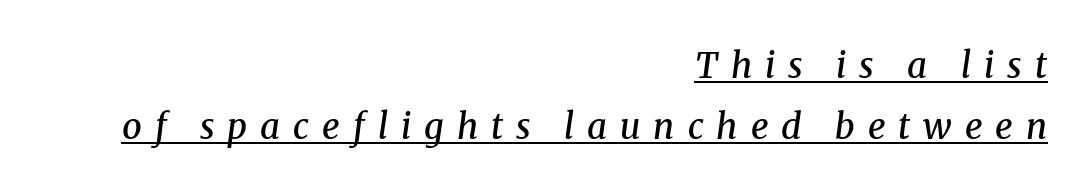
{"serif": "yes", "italic": "yes", "lean": "right", "slant_degrees": 8, "bold": "semi", "weight": "semibold", "width": "normal", "stroke_contrast": "medium", "x_height": "medium", "monospaced": "no", "underline": "yes", "align": "right", "line_spacing_ratio": 1.73, "letter_spacing": "wide", "letter_spacing_em": 0.37, "glyph_px": 35}
